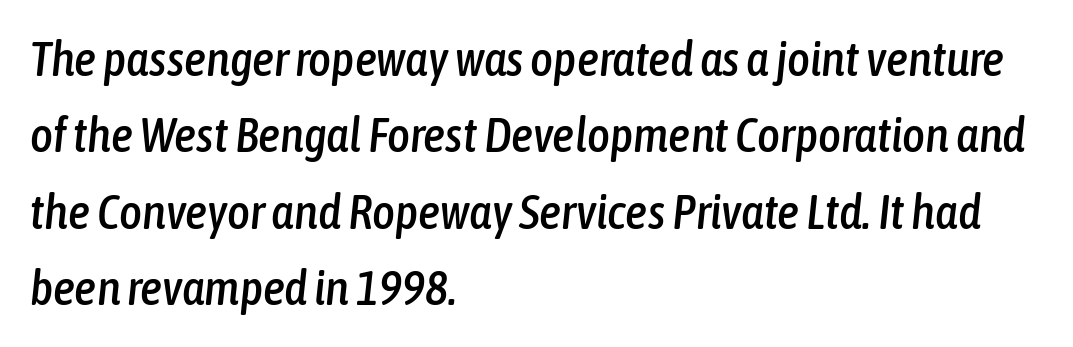
{"italic": "yes", "lean": "right", "slant_degrees": 6, "width": "condensed", "stroke_contrast": "low", "x_height": "medium", "monospaced": "no", "underline": "no", "align": "left", "line_spacing": "normal", "line_spacing_ratio": 1.56, "letter_spacing": "normal", "letter_spacing_em": 0.0, "glyph_px": 49}
